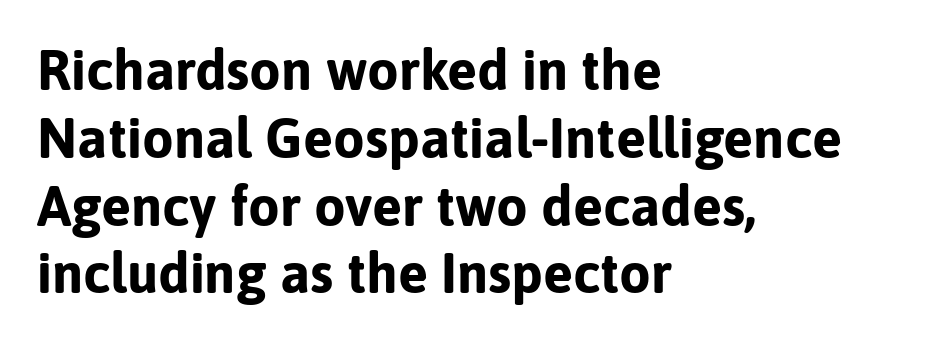
{"serif": "no", "italic": "no", "bold": "yes", "weight": "bold", "width": "normal", "stroke_contrast": "low", "x_height": "medium", "monospaced": "no", "underline": "no", "align": "left", "line_spacing_ratio": 1.21, "letter_spacing": "normal", "letter_spacing_em": 0.0, "glyph_px": 56}
